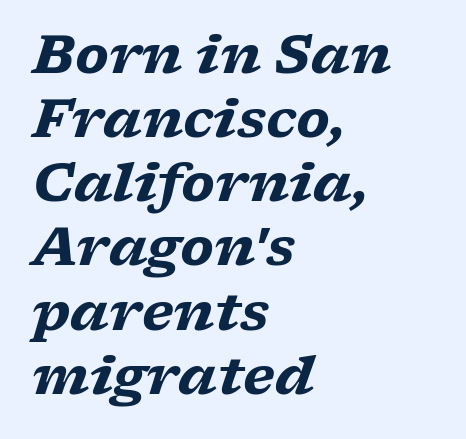
{"serif": "yes", "italic": "yes", "lean": "right", "slant_degrees": 17, "bold": "yes", "weight": "heavy", "width": "wide", "stroke_contrast": "low", "x_height": "medium", "monospaced": "no", "underline": "no", "align": "left", "line_spacing_ratio": 1.21, "letter_spacing": "normal", "letter_spacing_em": 0.0, "glyph_px": 53}
